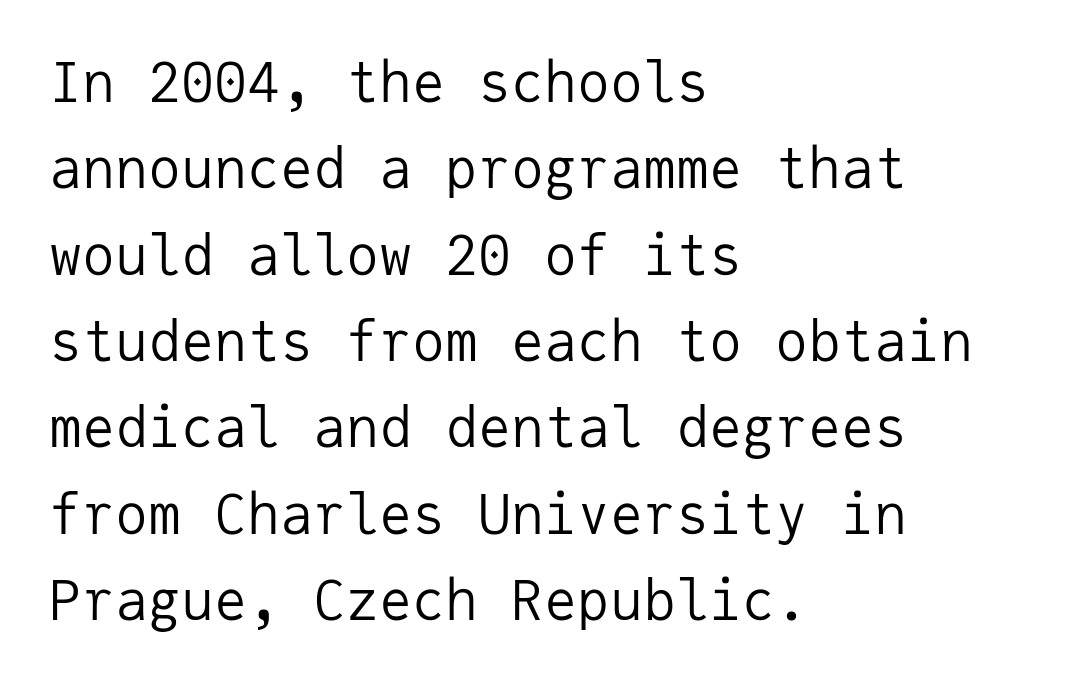
A sans-serif font was chosen for this passage. Compared with typical body copy, the letter spacing here is the same. Underline: absent. Stroke thickness stays within the range of a standard reading face or lighter.
